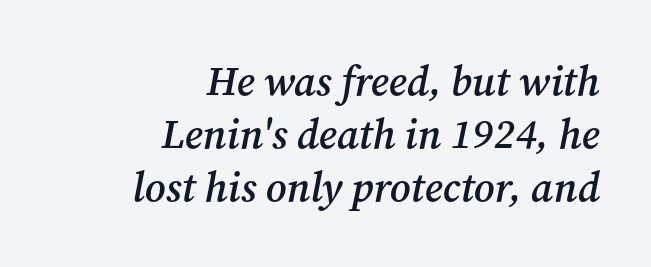
Summary of weight: moderately heavy, a semibold. Spacing verdict: proportional, widths tailored to each character. Typographically, this falls in the serif category. How are the letters spaced? Ordinarily, with no added tracking. Caption: multi-line text, flush right, ragged left.
